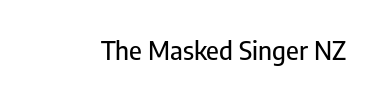
{"italic": "no", "underline": "no", "letter_spacing": "normal", "letter_spacing_em": 0.0, "glyph_px": 26}
